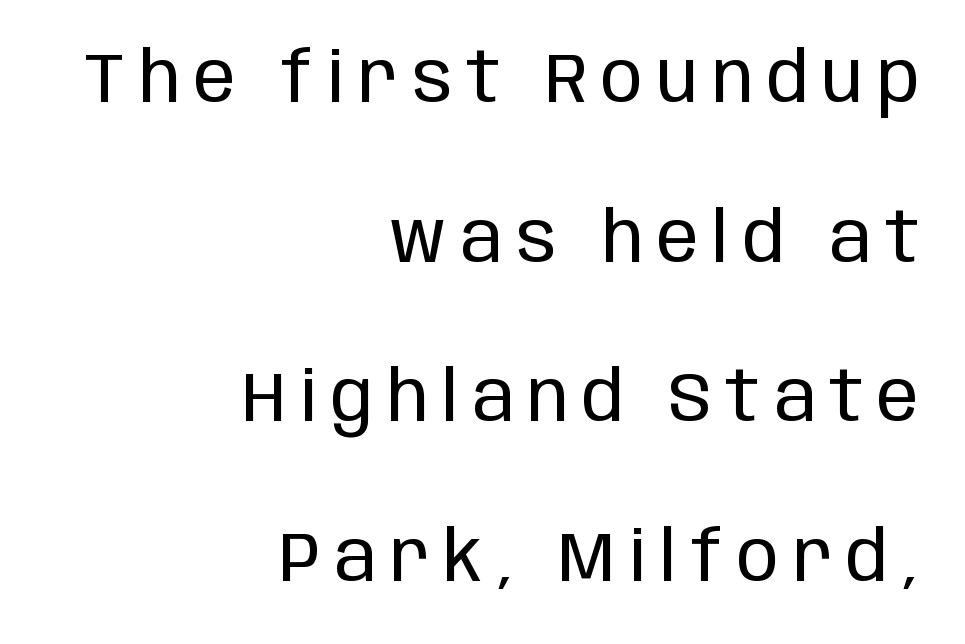
{"serif": "no", "italic": "no", "bold": "no", "weight": "regular", "width": "condensed", "stroke_contrast": "low", "x_height": "large", "monospaced": "no", "underline": "no", "align": "right", "line_spacing": "loose", "line_spacing_ratio": 2.28, "letter_spacing": "wide", "letter_spacing_em": 0.2, "glyph_px": 70}
